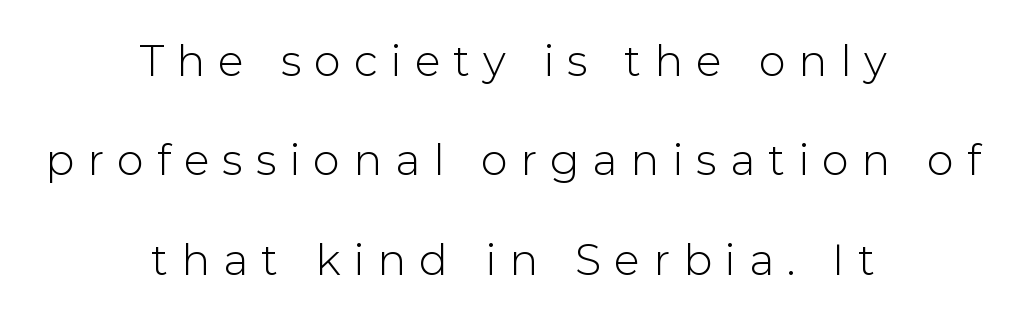
The image shows 43 px sans-serif type, upright; set centered, loose line spacing (2.31x), unusually wide letter spacing (+0.3 em), not underlined; low stroke contrast and a medium x-height.
